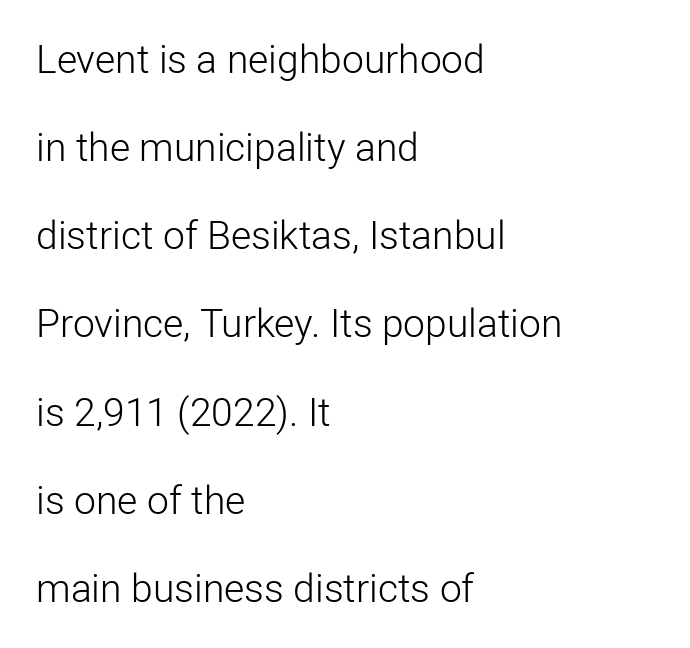
Q: Is the text bold? A: No.
Q: Is the text italic (slanted)? A: No, it is upright.
Q: Is the typeface a serif or a sans-serif typeface? A: Sans-serif.
Q: Is the text underlined? A: No.
Q: How is the paragraph aligned? A: Left-aligned.
Q: Is the spacing between letters normal or unusually wide? A: Normal.
Q: Is the spacing between lines tight, normal or loose? A: Loose.
Q: Width (condensed, normal, or wide)? A: Normal.
Q: Stroke contrast? A: Low.
Q: x-height? A: Medium.
Q: Monospaced? A: No.
